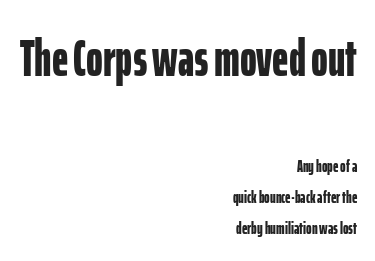
The image shows 51 px bold, condensed sans-serif type, upright; set right-aligned, line spacing 1.83x, normal letter spacing, not underlined; the first (top) block is 3.0x larger; low stroke contrast and a medium x-height.
